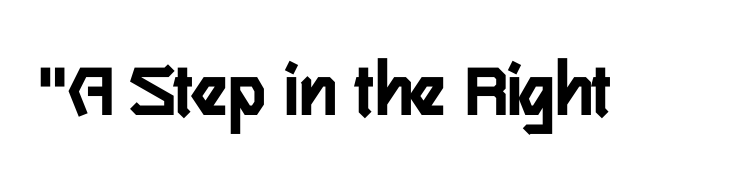
The image shows 79 px condensed sans-serif type, upright; set normal letter spacing, not underlined; low stroke contrast and a medium x-height.
